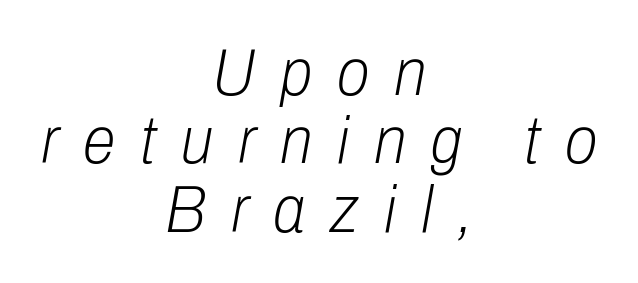
{"italic": "yes", "lean": "right", "slant_degrees": 10, "bold": "no", "weight": "light", "width": "condensed", "stroke_contrast": "low", "x_height": "medium", "monospaced": "no", "underline": "no", "align": "center", "line_spacing": "tight", "line_spacing_ratio": 1.02, "letter_spacing": "wide", "letter_spacing_em": 0.37, "glyph_px": 67}
